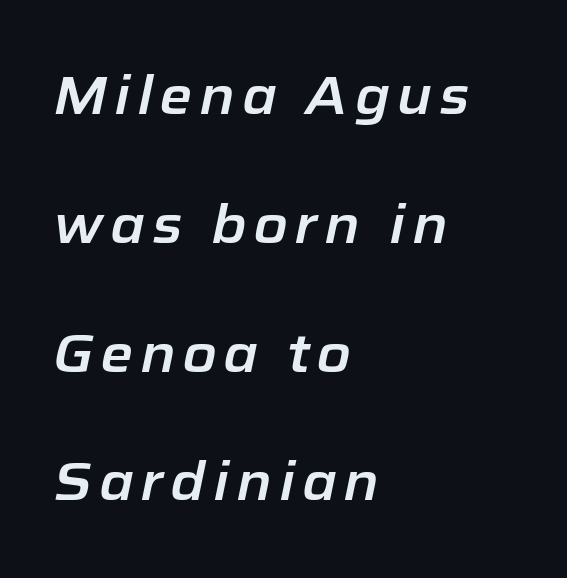
{"italic": "yes", "lean": "right", "slant_degrees": 12, "width": "normal", "stroke_contrast": "low", "x_height": "medium", "monospaced": "no", "underline": "no", "align": "left", "line_spacing": "loose", "line_spacing_ratio": 2.43, "glyph_px": 53}
